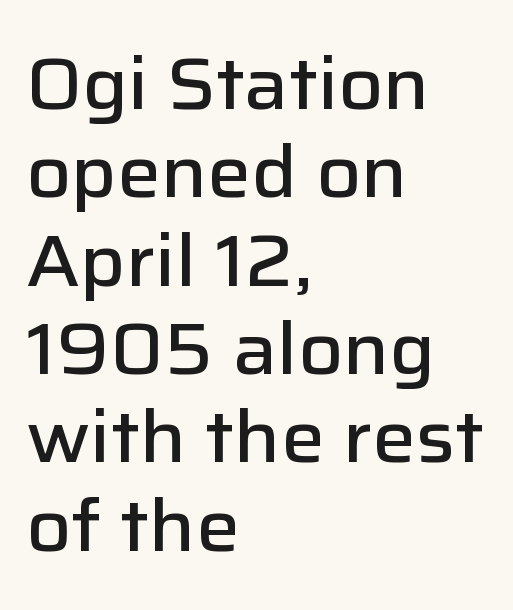
This sample is left-justified, so line endings fall wherever the words run out. Unlike a traditional serif, this face leaves its strokes unadorned. Default kerning and tracking; the words read as compact shapes. The letters advance in unequal steps, a hallmark of proportional type. Every letter is mildly thick-stroked: semibold rather than bold. Words float on clear page, feet unadorned.
